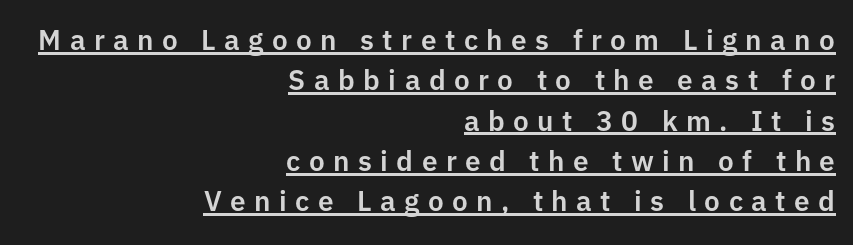
The image shows 28 px sans-serif type, upright; set right-aligned, normal line spacing (1.44x), unusually wide letter spacing (+0.3 em), underlined; low stroke contrast and a medium x-height.
